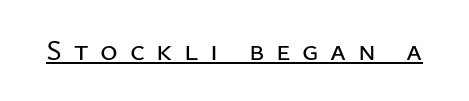
The font family rendered here belongs to the sans-serif group. Observe the wide spacing: letters keep a clear distance from each other. Honestly, the underline is the first thing you notice here. If you drew a line through each stem, it would be perfectly vertical. Is this a fixed-width face? No — the glyphs have proportional, varying widths.
